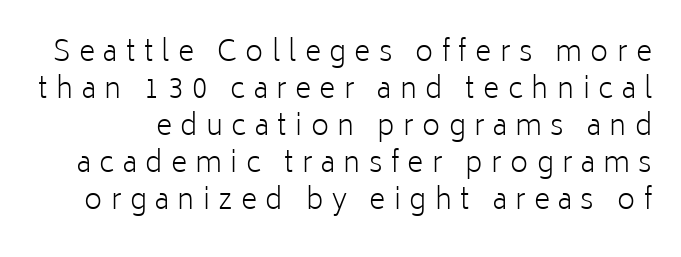
The image shows 28 px light sans-serif type, upright; set normal line spacing (1.32x), unusually wide letter spacing (+0.3 em), not underlined; low stroke contrast and a medium x-height.
